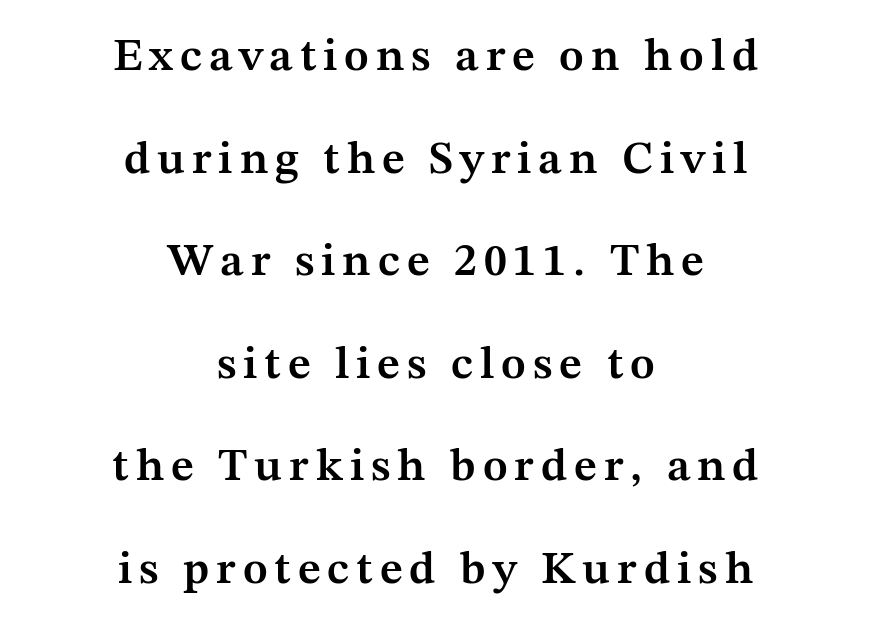
Q: Is the text bold? A: Semi-bold.
Q: Is the text italic (slanted)? A: No, it is upright.
Q: Is the typeface a serif or a sans-serif typeface? A: Serif.
Q: Is the text underlined? A: No.
Q: How is the paragraph aligned? A: Centered.
Q: Is the spacing between lines tight, normal or loose? A: Loose.
Q: Width (condensed, normal, or wide)? A: Normal.
Q: Stroke contrast? A: Medium.
Q: x-height? A: Medium.
Q: Monospaced? A: No.
